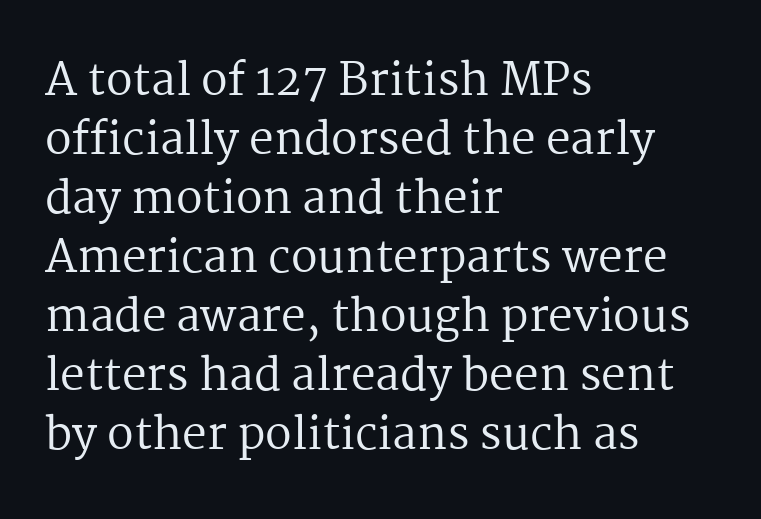
The image shows 44 px regular-weight serif type, upright; set left-aligned, normal line spacing (1.34x), normal letter spacing, not underlined; medium stroke contrast and a medium x-height.
